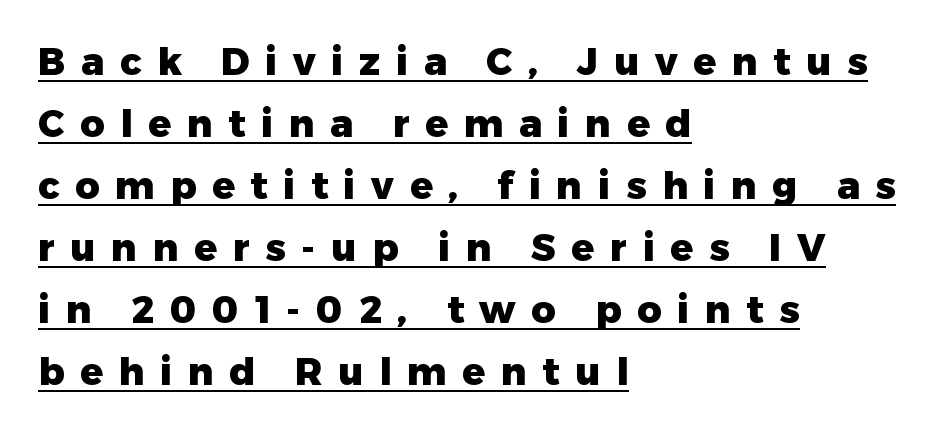
Q: Is the text bold? A: Yes.
Q: Is the text italic (slanted)? A: No, it is upright.
Q: Is the typeface a serif or a sans-serif typeface? A: Sans-serif.
Q: Is the text underlined? A: Yes.
Q: How is the paragraph aligned? A: Left-aligned.
Q: Is the spacing between letters normal or unusually wide? A: Unusually wide.
Q: Is the spacing between lines tight, normal or loose? A: Normal.
Q: Width (condensed, normal, or wide)? A: Normal.
Q: Stroke contrast? A: Low.
Q: x-height? A: Medium.
Q: Monospaced? A: No.
